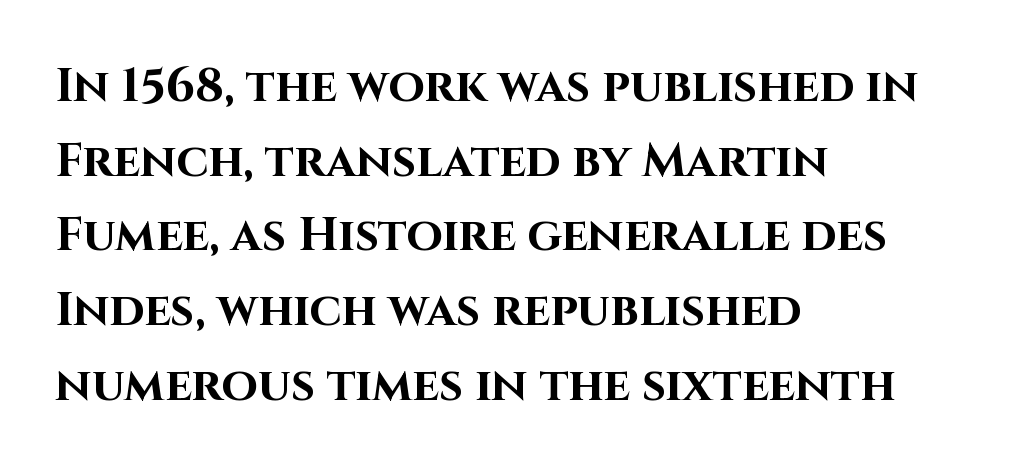
Q: Is the text bold? A: Yes.
Q: Is the text italic (slanted)? A: No, it is upright.
Q: Is the typeface a serif or a sans-serif typeface? A: Sans-serif.
Q: Is the text underlined? A: No.
Q: How is the paragraph aligned? A: Left-aligned.
Q: Is the spacing between letters normal or unusually wide? A: Normal.
Q: Is the spacing between lines tight, normal or loose? A: Normal.
Q: Width (condensed, normal, or wide)? A: Normal.
Q: Stroke contrast? A: High.
Q: x-height? A: Large.
Q: Monospaced? A: No.
